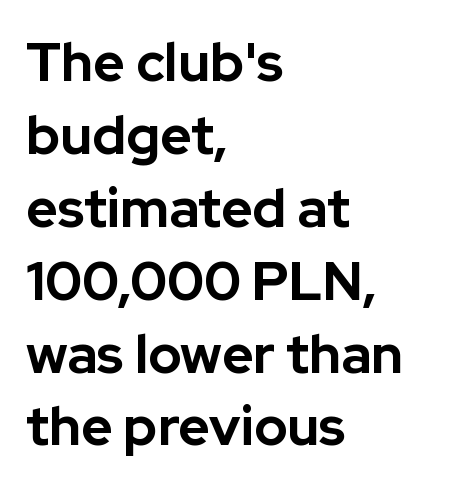
Q: Is the text bold? A: Yes.
Q: Is the text italic (slanted)? A: No, it is upright.
Q: Is the typeface a serif or a sans-serif typeface? A: Sans-serif.
Q: Is the text underlined? A: No.
Q: How is the paragraph aligned? A: Left-aligned.
Q: Is the spacing between letters normal or unusually wide? A: Normal.
Q: Is the spacing between lines tight, normal or loose? A: Normal.
Q: Width (condensed, normal, or wide)? A: Normal.
Q: Stroke contrast? A: Low.
Q: x-height? A: Medium.
Q: Monospaced? A: No.
